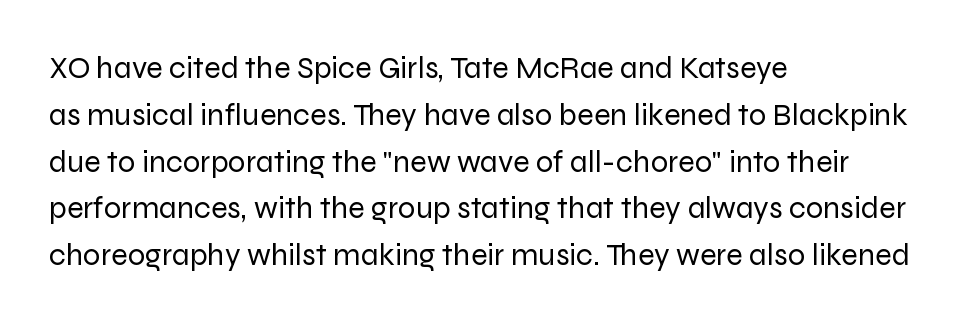
The image shows 31 px regular-weight sans-serif type, upright; set left-aligned, normal line spacing (1.51x), normal letter spacing, not underlined; low stroke contrast and a medium x-height.
